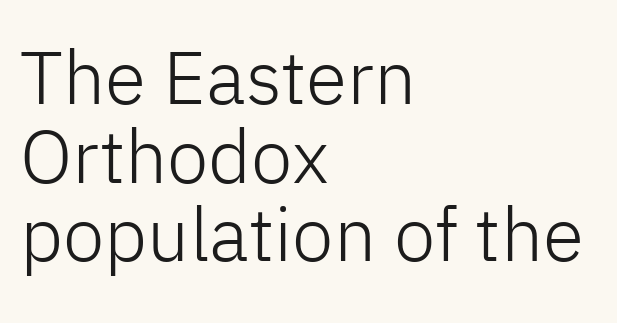
{"serif": "no", "italic": "no", "bold": "no", "weight": "light", "width": "normal", "stroke_contrast": "low", "x_height": "medium", "monospaced": "no", "underline": "no", "align": "left", "line_spacing": "tight", "line_spacing_ratio": 1.05, "letter_spacing": "normal", "letter_spacing_em": 0.0, "glyph_px": 75}
